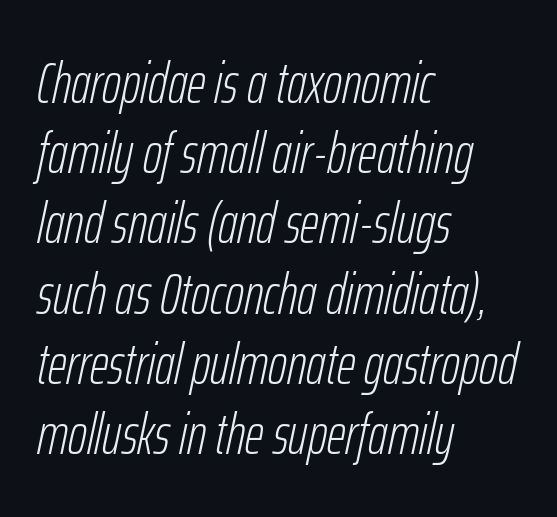
The image shows 58 px light, condensed type, italic (leaning right); set left-aligned, line spacing 1.21x, normal letter spacing, not underlined; low stroke contrast and a medium x-height.
